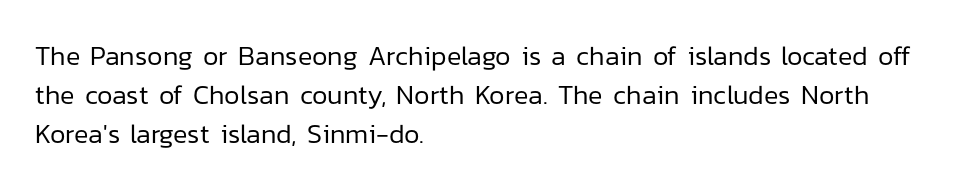
Q: Is the text bold? A: No.
Q: Is the text italic (slanted)? A: No, it is upright.
Q: Is the text underlined? A: No.
Q: How is the paragraph aligned? A: Left-aligned.
Q: Is the spacing between letters normal or unusually wide? A: Normal.
Q: Is the spacing between lines tight, normal or loose? A: Normal.
